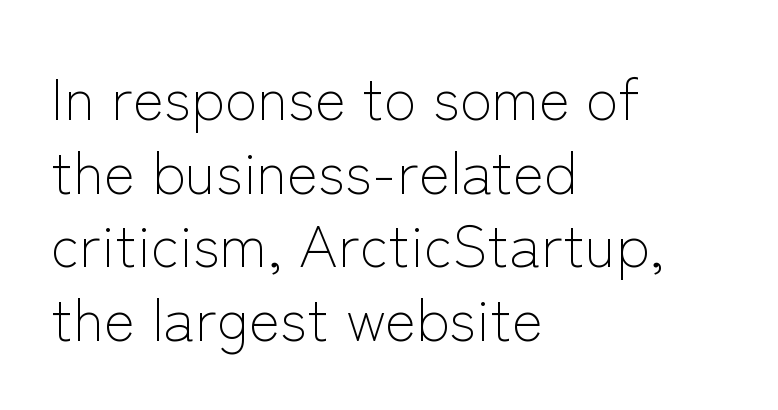
Q: Is the text bold? A: No.
Q: Is the text italic (slanted)? A: No, it is upright.
Q: Is the typeface a serif or a sans-serif typeface? A: Sans-serif.
Q: Is the text underlined? A: No.
Q: How is the paragraph aligned? A: Left-aligned.
Q: Is the spacing between letters normal or unusually wide? A: Normal.
Q: Is the spacing between lines tight, normal or loose? A: Normal.
Q: Width (condensed, normal, or wide)? A: Normal.
Q: Stroke contrast? A: Low.
Q: x-height? A: Medium.
Q: Monospaced? A: No.
